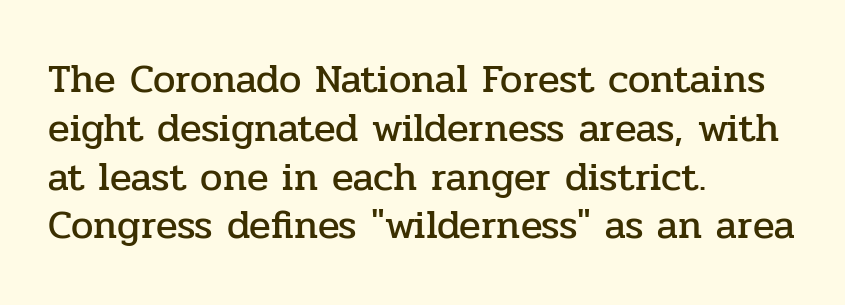
The image shows 40 px serif type, upright; set left-aligned, line spacing 1.22x, normal letter spacing, not underlined; low stroke contrast and a medium x-height.
